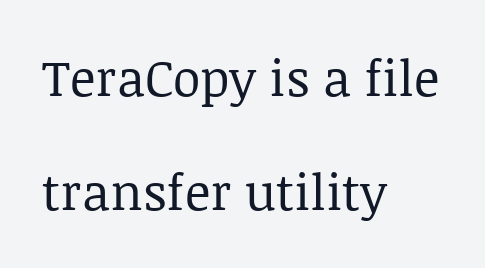
{"serif": "yes", "italic": "no", "bold": "no", "weight": "regular", "width": "normal", "stroke_contrast": "low", "x_height": "large", "monospaced": "no", "underline": "no", "align": "left", "line_spacing": "loose", "line_spacing_ratio": 2.29, "letter_spacing": "normal", "letter_spacing_em": 0.0, "glyph_px": 50}
